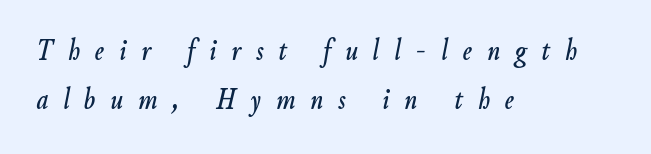
Q: Is the text italic (slanted)? A: Yes, it leans right by about 9 degrees.
Q: Is the text underlined? A: No.
Q: How is the paragraph aligned? A: Left-aligned.
Q: Is the spacing between letters normal or unusually wide? A: Unusually wide.
Q: Is the spacing between lines tight, normal or loose? A: Normal.
Q: Width (condensed, normal, or wide)? A: Condensed.
Q: Stroke contrast? A: Low.
Q: x-height? A: Small.
Q: Monospaced? A: No.
